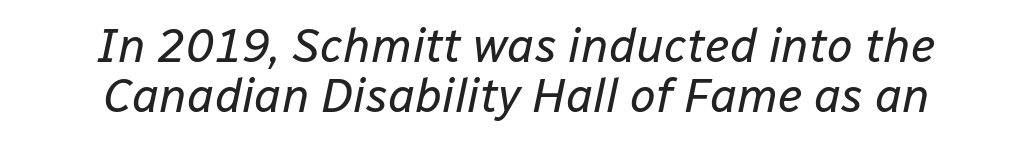
Q: Is the text bold? A: No.
Q: Is the text italic (slanted)? A: Yes, it leans right by about 12 degrees.
Q: Is the text underlined? A: No.
Q: How is the paragraph aligned? A: Centered.
Q: Is the spacing between letters normal or unusually wide? A: Normal.
Q: Is the spacing between lines tight, normal or loose? A: Tight.
Q: Width (condensed, normal, or wide)? A: Normal.
Q: Stroke contrast? A: Low.
Q: x-height? A: Medium.
Q: Monospaced? A: No.
